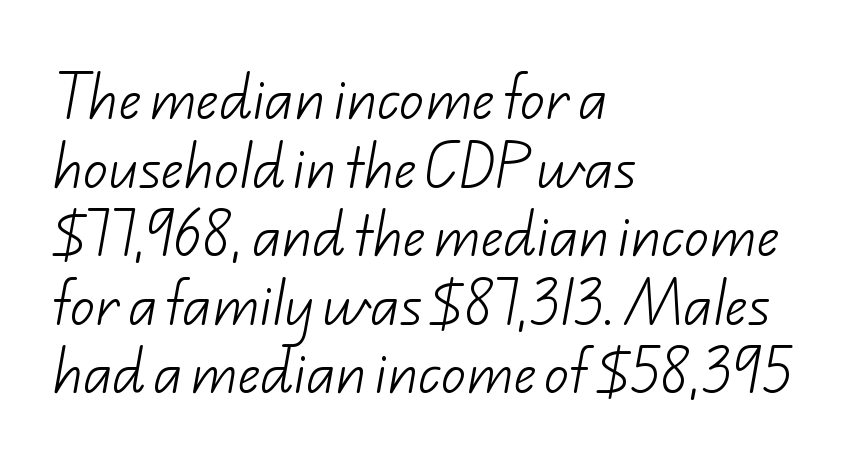
This sample has the flowing, uneven cadence of proportional lettering. No extra tracking has been applied to these lines. Successive baselines arrive at the customary interval. The characters are drawn with everyday or finer stroke widths. Clear beneath every line of the passage.
